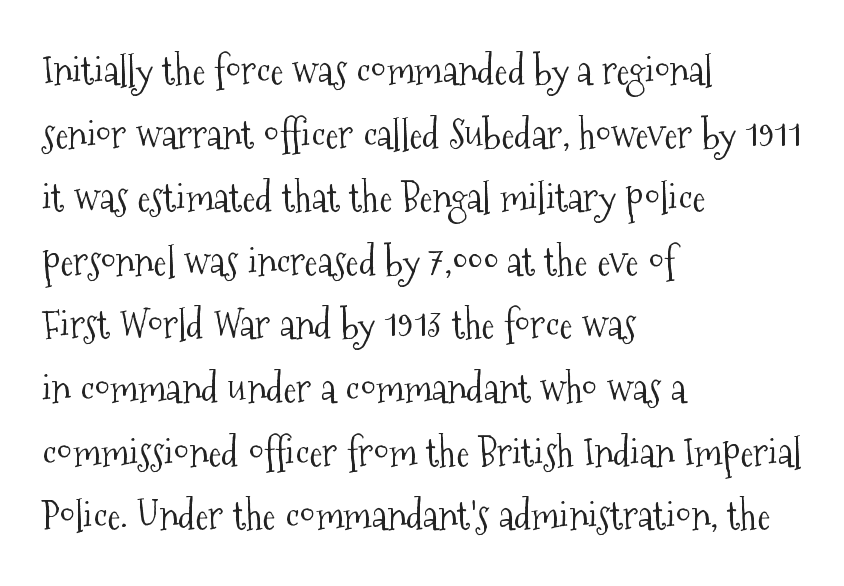
Q: Is the text bold? A: No.
Q: Is the text italic (slanted)? A: No, it is upright.
Q: Is the typeface a serif or a sans-serif typeface? A: Serif.
Q: Is the text underlined? A: No.
Q: How is the paragraph aligned? A: Left-aligned.
Q: Is the spacing between letters normal or unusually wide? A: Normal.
Q: Is the spacing between lines tight, normal or loose? A: Normal.
Q: Width (condensed, normal, or wide)? A: Condensed.
Q: Stroke contrast? A: Medium.
Q: x-height? A: Medium.
Q: Monospaced? A: No.
